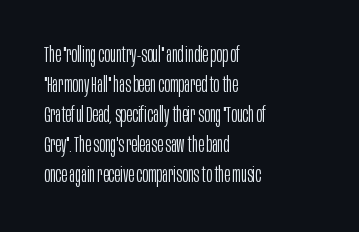
The image shows 22 px text type, upright; set left-aligned, normal line spacing (1.36x), normal letter spacing, not underlined.
